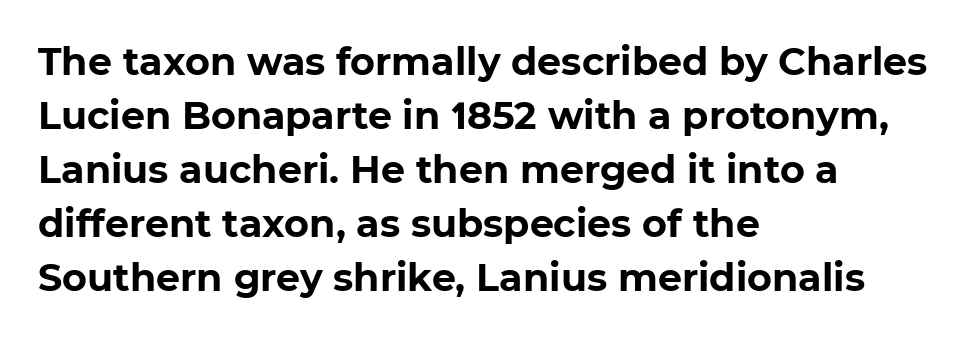
The rendering shows plain stroke endings on the letterforms — a sans-serif design. The line texture is even and compact thanks to regular tracking. I'd describe the lettering as bold — thick and assertive. Baseline-to-baseline distance is the conventional proportion of letter height. The rendering anchors every line to the left-hand side.
